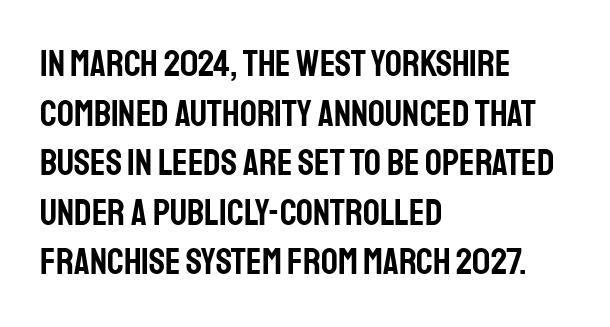
Are there feet on the stems? There aren't — it's a sans. Words float on clear page, feet unadorned. Nobody touched the tracking dial on this one. Left-aligned paragraph, ragged on the right.
